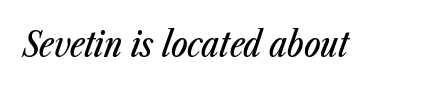
The image shows 35 px condensed type, italic (leaning right); set normal letter spacing, not underlined; low stroke contrast and a medium x-height.
